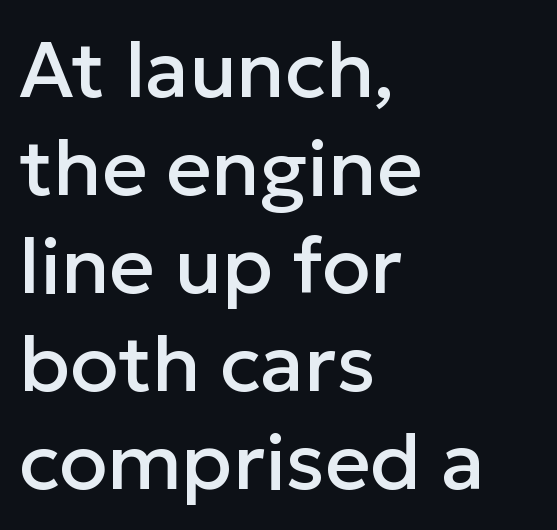
Q: Is the text italic (slanted)? A: No, it is upright.
Q: Is the typeface a serif or a sans-serif typeface? A: Sans-serif.
Q: Is the text underlined? A: No.
Q: How is the paragraph aligned? A: Left-aligned.
Q: Is the spacing between letters normal or unusually wide? A: Normal.
Q: Width (condensed, normal, or wide)? A: Normal.
Q: Stroke contrast? A: Low.
Q: x-height? A: Medium.
Q: Monospaced? A: No.
